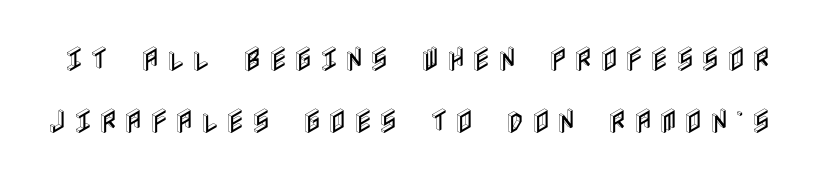
Q: Is the text italic (slanted)? A: No, it is upright.
Q: Is the text underlined? A: No.
Q: Is the spacing between letters normal or unusually wide? A: Unusually wide.
Q: Is the spacing between lines tight, normal or loose? A: Loose.
